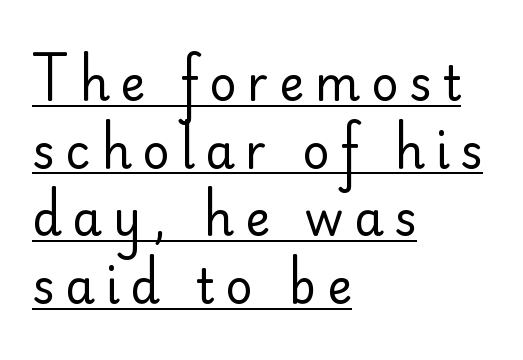
{"serif": "no", "italic": "no", "bold": "no", "weight": "regular", "width": "normal", "stroke_contrast": "low", "x_height": "small", "monospaced": "no", "underline": "yes", "align": "left", "line_spacing": "normal", "line_spacing_ratio": 1.44, "letter_spacing": "wide", "letter_spacing_em": 0.23, "glyph_px": 47}
